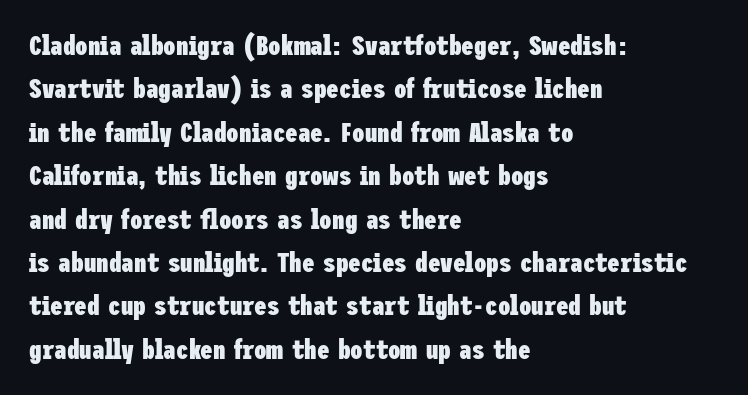
The image shows 28 px heavy, condensed sans-serif type, upright; set left-aligned, normal line spacing (1.55x), normal letter spacing, not underlined; low stroke contrast and a medium x-height.
